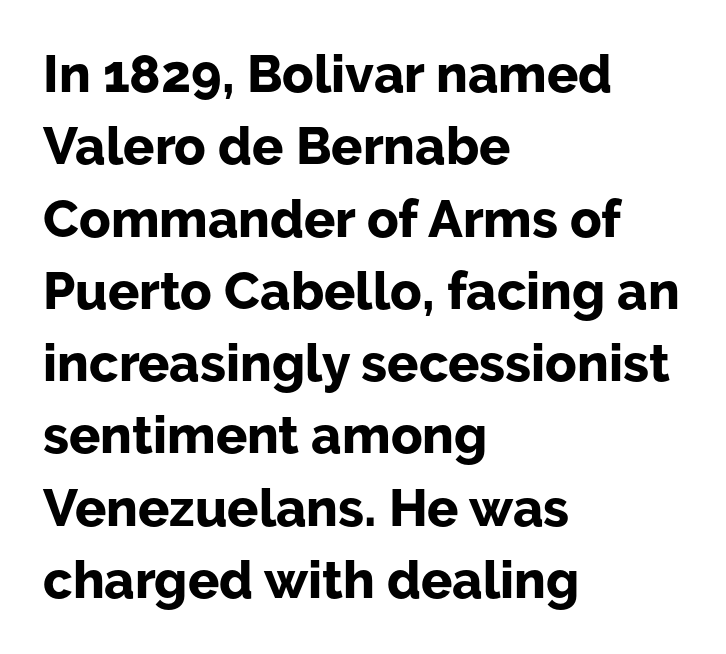
{"serif": "no", "italic": "no", "bold": "yes", "weight": "bold", "width": "normal", "stroke_contrast": "low", "x_height": "medium", "monospaced": "no", "underline": "no", "align": "left", "line_spacing": "normal", "line_spacing_ratio": 1.39, "letter_spacing": "normal", "letter_spacing_em": 0.0, "glyph_px": 52}
